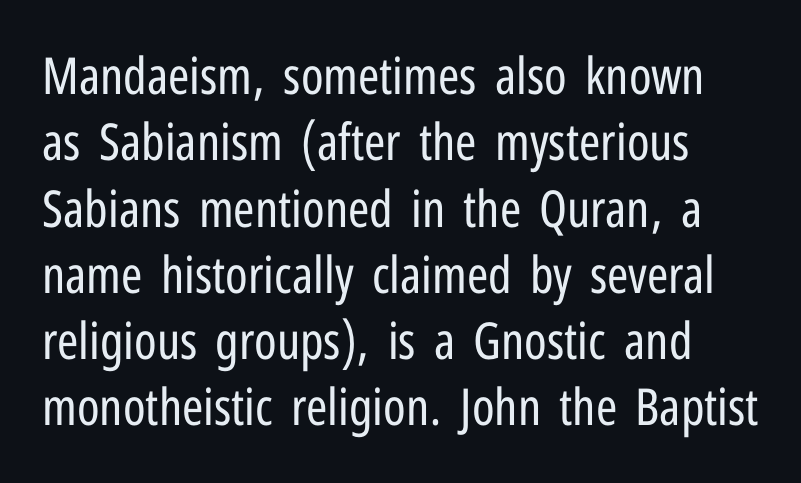
Compared with typical paragraphs, the rows here are spaced about the same. Serifs: no, the terminals of the letterforms are clean. The glyphs are unaccompanied by any horizontal stroke below them. No chunkiness to these letters — they're not bold. You could not count columns in this text — the font is proportionally spaced.
